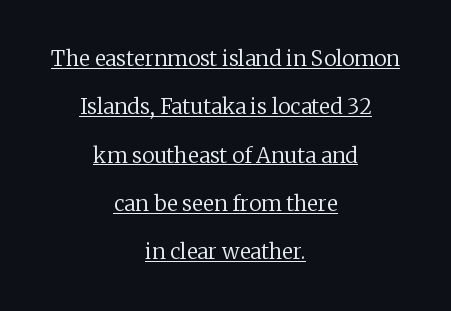
Q: Is the text bold? A: No.
Q: Is the text italic (slanted)? A: No, it is upright.
Q: Is the text underlined? A: Yes.
Q: How is the paragraph aligned? A: Centered.
Q: Is the spacing between letters normal or unusually wide? A: Normal.
Q: Is the spacing between lines tight, normal or loose? A: Loose.
